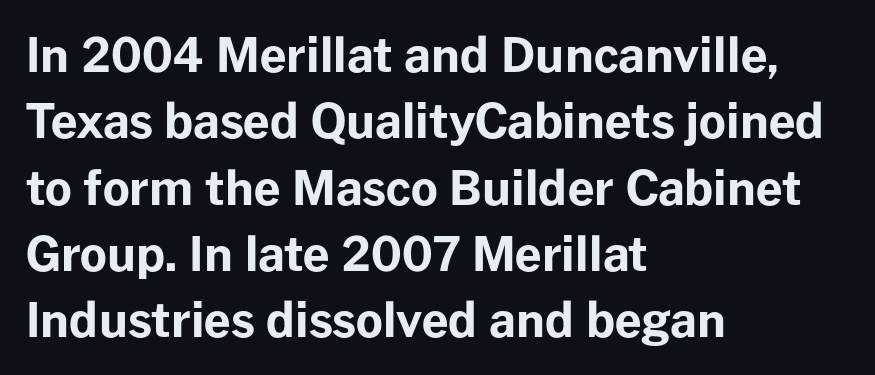
Q: Is the text bold? A: Yes.
Q: Is the text italic (slanted)? A: No, it is upright.
Q: Is the typeface a serif or a sans-serif typeface? A: Sans-serif.
Q: Is the text underlined? A: No.
Q: How is the paragraph aligned? A: Left-aligned.
Q: Is the spacing between letters normal or unusually wide? A: Normal.
Q: Is the spacing between lines tight, normal or loose? A: Normal.
Q: Width (condensed, normal, or wide)? A: Normal.
Q: Stroke contrast? A: Low.
Q: x-height? A: Medium.
Q: Monospaced? A: No.
